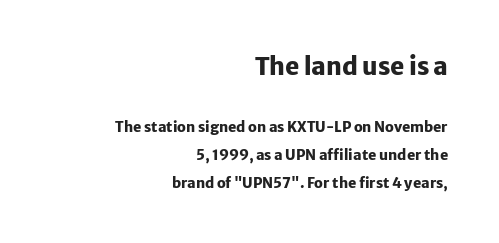
You could fit nearly another row in the gap between these rows. This sample uses an upright cut, with every glyph sitting square on the baseline. Reading down the block, your eye finds every line finishing at a fixed right position. The glyphs are unaccompanied by any horizontal stroke below them. Standard letterfit; no display-style spreading of the glyphs. The face used here appears at its bigger size in the upper chunk.
